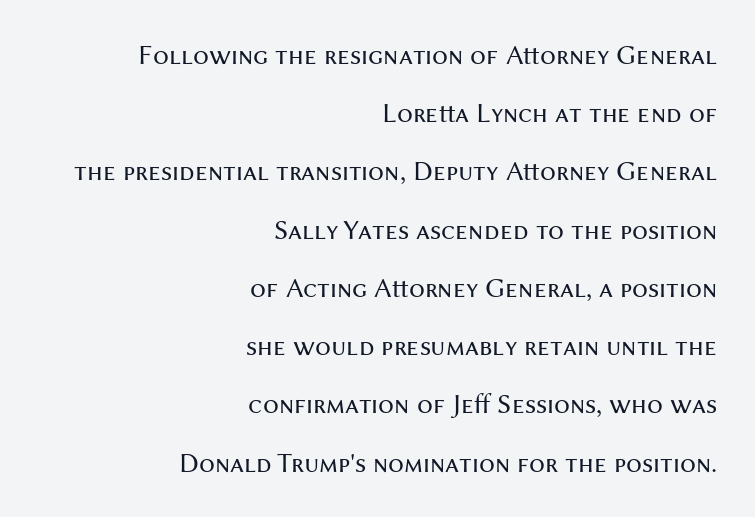
{"serif": "no", "italic": "no", "bold": "no", "weight": "regular", "width": "normal", "stroke_contrast": "medium", "x_height": "medium", "monospaced": "no", "underline": "no", "align": "right", "line_spacing": "loose", "line_spacing_ratio": 2.08, "letter_spacing": "normal", "letter_spacing_em": 0.0, "glyph_px": 28}
